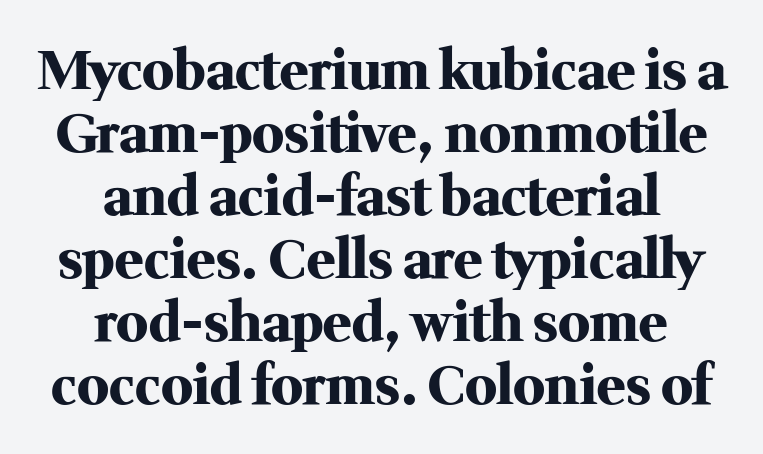
Q: Is the text bold? A: Yes.
Q: Is the text italic (slanted)? A: No, it is upright.
Q: Is the typeface a serif or a sans-serif typeface? A: Serif.
Q: Is the text underlined? A: No.
Q: How is the paragraph aligned? A: Centered.
Q: Is the spacing between letters normal or unusually wide? A: Normal.
Q: Width (condensed, normal, or wide)? A: Normal.
Q: Stroke contrast? A: Medium.
Q: x-height? A: Medium.
Q: Monospaced? A: No.
